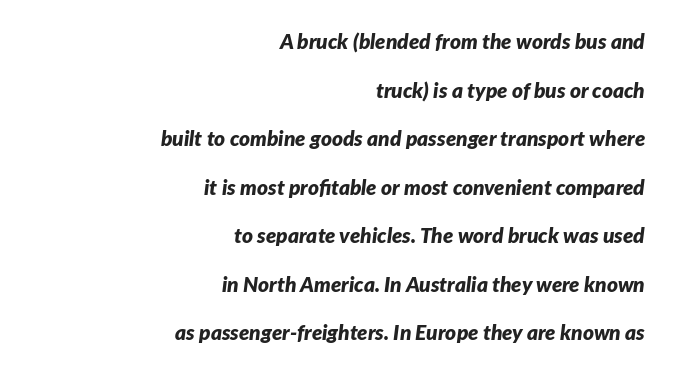
The image shows 21 px bold type, italic (leaning right); set right-aligned, loose line spacing (2.31x), normal letter spacing, not underlined.
